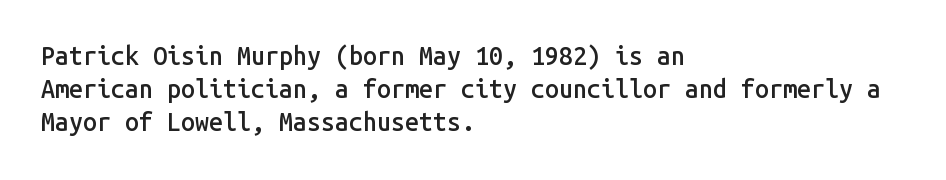
Q: Is the text bold? A: Semi-bold.
Q: Is the text italic (slanted)? A: No, it is upright.
Q: Is the text underlined? A: No.
Q: How is the paragraph aligned? A: Left-aligned.
Q: Is the spacing between letters normal or unusually wide? A: Normal.
Q: Is the spacing between lines tight, normal or loose? A: Normal.
